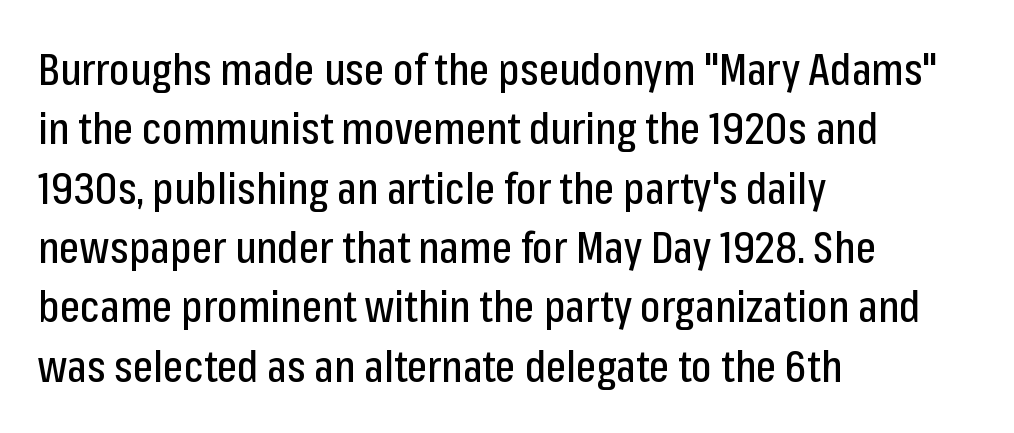
The lines are quadded left. Tracking value appears to be zero — textbook default spacing. The passage shown is not underscored anywhere. The passage shown is typed in a proportional face where columns would drift. Observe the absence of serifs on each vertical stroke in this sample. The typography opts for an upright posture over an oblique one.
